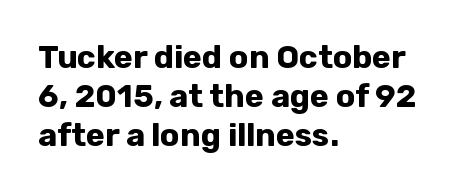
Q: Is the text bold? A: Yes.
Q: Is the text italic (slanted)? A: No, it is upright.
Q: Is the typeface a serif or a sans-serif typeface? A: Sans-serif.
Q: Is the text underlined? A: No.
Q: How is the paragraph aligned? A: Left-aligned.
Q: Is the spacing between letters normal or unusually wide? A: Normal.
Q: Width (condensed, normal, or wide)? A: Normal.
Q: Stroke contrast? A: Low.
Q: x-height? A: Medium.
Q: Monospaced? A: No.
